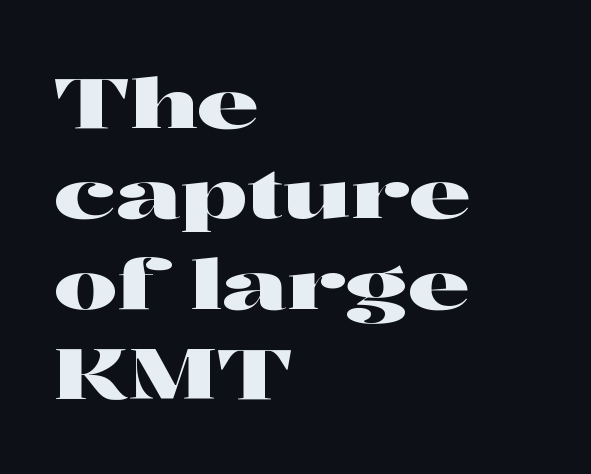
The image shows 70 px wide serif type, upright; set left-aligned, normal line spacing (1.29x), normal letter spacing, not underlined; high stroke contrast and a medium x-height.
